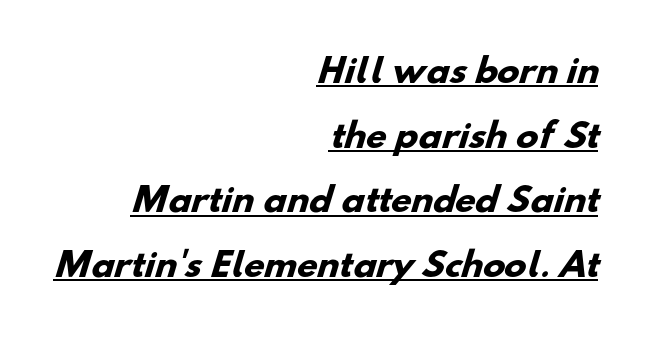
{"serif": "no", "bold": "yes", "weight": "heavy", "width": "normal", "stroke_contrast": "low", "x_height": "small", "monospaced": "no", "underline": "yes", "align": "right", "line_spacing": "loose", "line_spacing_ratio": 1.96, "letter_spacing": "normal", "letter_spacing_em": 0.0, "glyph_px": 33}
